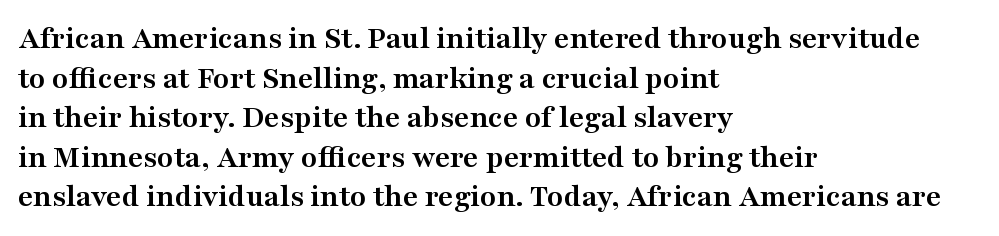
A typesetter would mark this as roman, not italic. The glyphs are unaccompanied by any horizontal stroke below them. The typeface chosen for these lines features serifs. Left-aligned paragraph, ragged on the right. The typesetting leans heavy: a genuine bold. Note the varied advance widths — an 'i' is clearly narrower than an 'm'.
